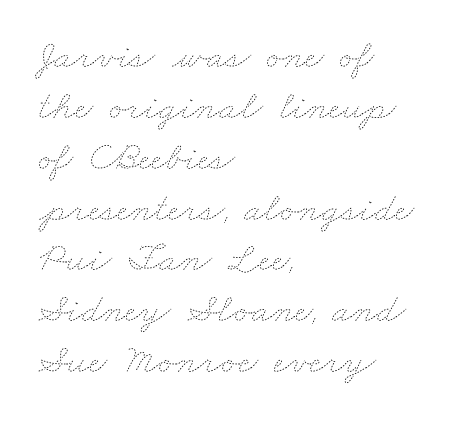
{"bold": "no", "weight": "thin", "width": "wide", "stroke_contrast": "low", "x_height": "small", "monospaced": "no", "underline": "no", "align": "left", "line_spacing_ratio": 1.24, "letter_spacing": "normal", "letter_spacing_em": 0.0, "glyph_px": 41}
